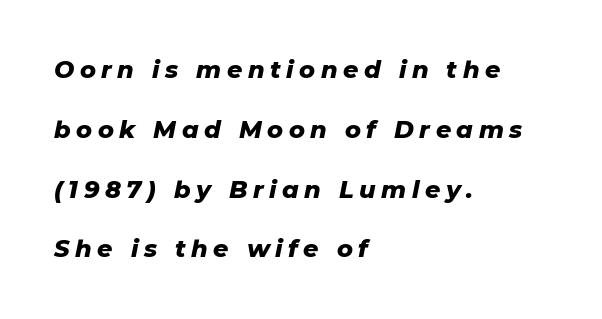
{"italic": "yes", "lean": "right", "slant_degrees": 11, "bold": "yes", "underline": "no", "align": "left", "line_spacing": "loose", "line_spacing_ratio": 2.49, "letter_spacing": "wide", "letter_spacing_em": 0.23, "glyph_px": 24}
